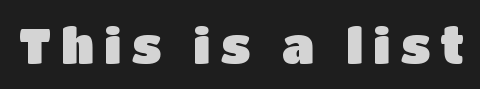
The image shows 49 px sans-serif type, upright; set unusually wide letter spacing (+0.21 em), not underlined; low stroke contrast and a large x-height.
